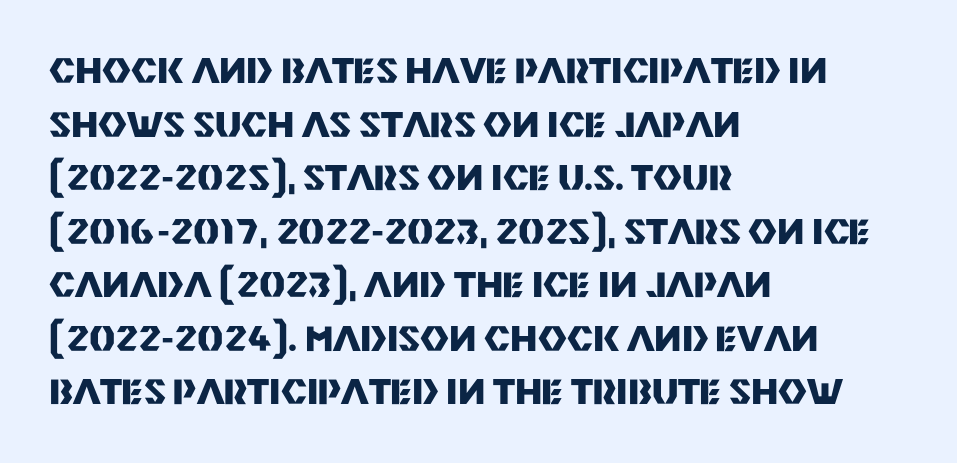
The image shows 35 px heavy sans-serif type, upright; set left-aligned, normal line spacing (1.53x), normal letter spacing, not underlined; medium stroke contrast and a large x-height.
